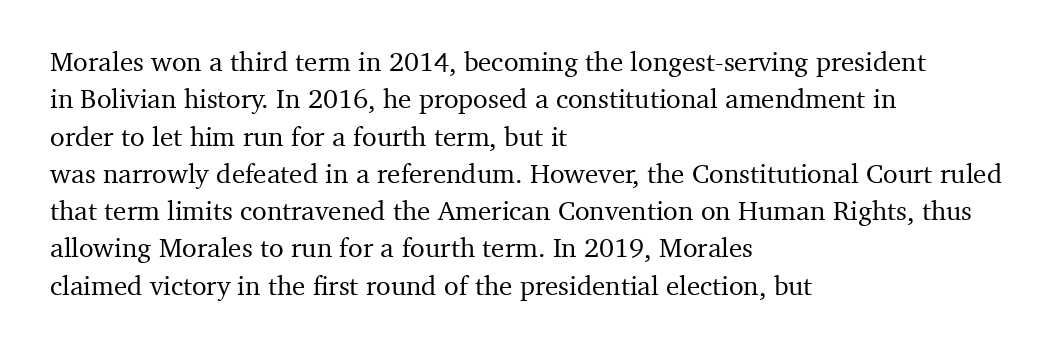
{"italic": "no", "underline": "no", "align": "left", "line_spacing": "normal", "line_spacing_ratio": 1.38, "letter_spacing": "normal", "letter_spacing_em": 0.0, "glyph_px": 27}
